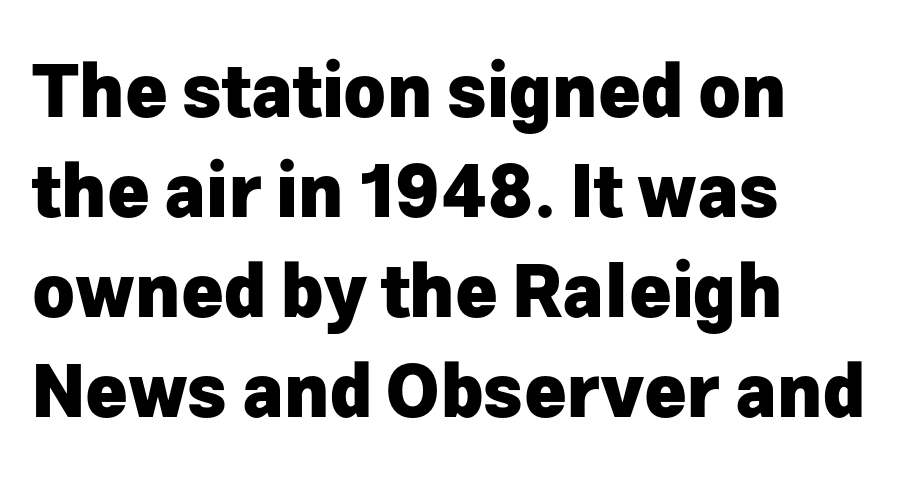
{"serif": "no", "italic": "no", "bold": "yes", "weight": "heavy", "width": "normal", "stroke_contrast": "low", "x_height": "medium", "monospaced": "no", "underline": "no", "align": "left", "line_spacing": "normal", "line_spacing_ratio": 1.39, "letter_spacing": "normal", "letter_spacing_em": 0.0, "glyph_px": 72}
